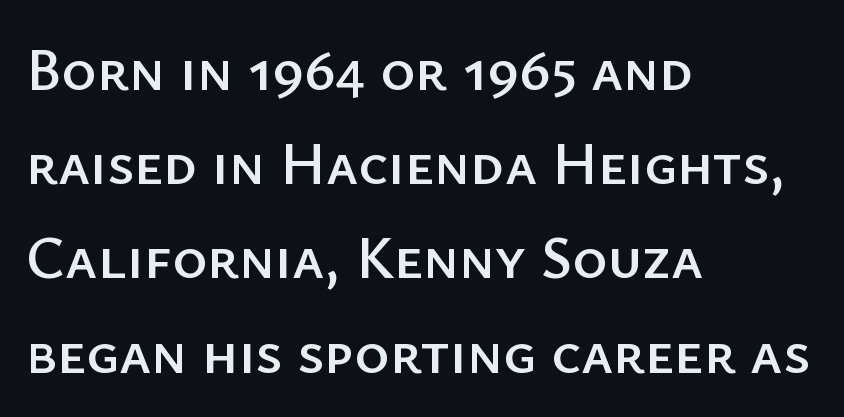
The image shows 60 px sans-serif type, upright; set left-aligned, normal line spacing (1.57x), normal letter spacing, not underlined; low stroke contrast and a medium x-height.
